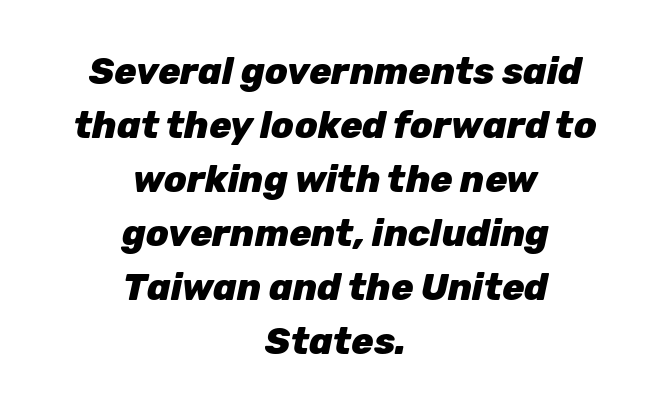
Q: Is the text bold? A: Yes.
Q: Is the text italic (slanted)? A: Yes, it leans right by about 12 degrees.
Q: Is the text underlined? A: No.
Q: How is the paragraph aligned? A: Centered.
Q: Is the spacing between letters normal or unusually wide? A: Normal.
Q: Is the spacing between lines tight, normal or loose? A: Normal.
Q: Width (condensed, normal, or wide)? A: Normal.
Q: Stroke contrast? A: Low.
Q: x-height? A: Medium.
Q: Monospaced? A: No.
